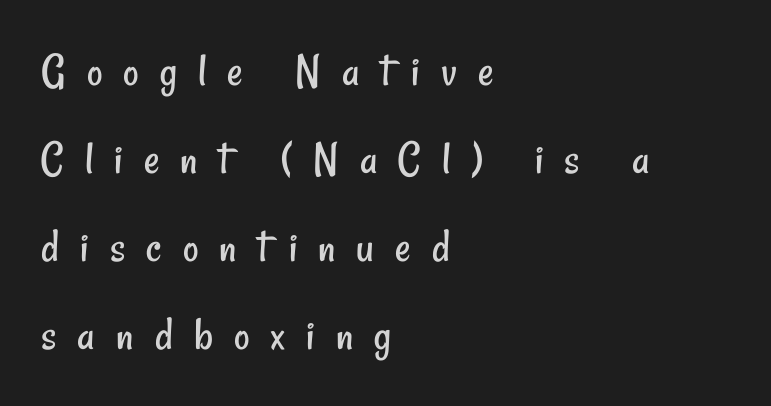
The image shows 48 px regular-weight, condensed sans-serif type; set left-aligned, line spacing 1.83x, unusually wide letter spacing (+0.44 em), not underlined; low stroke contrast and a small x-height.
